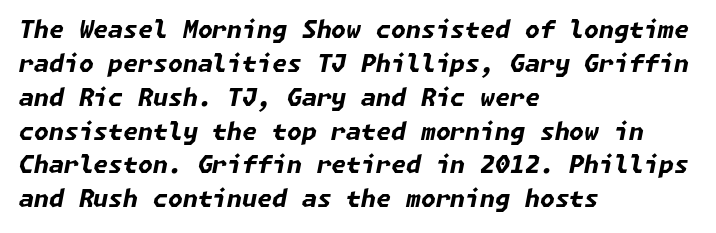
Check under the words: just untouched page. Every row of glyphs begins at an identical x-position on the left. This block has exactly the height ordinary leading produces. Compared with ordinary roman type, these characters are visibly tilted.
